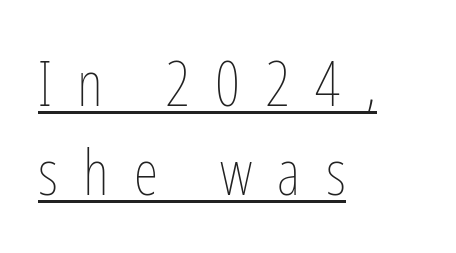
Q: Is the text bold? A: No.
Q: Is the text italic (slanted)? A: No, it is upright.
Q: Is the text underlined? A: Yes.
Q: How is the paragraph aligned? A: Left-aligned.
Q: Is the spacing between letters normal or unusually wide? A: Unusually wide.
Q: Is the spacing between lines tight, normal or loose? A: Normal.
Q: Width (condensed, normal, or wide)? A: Condensed.
Q: Stroke contrast? A: Low.
Q: x-height? A: Medium.
Q: Monospaced? A: No.
